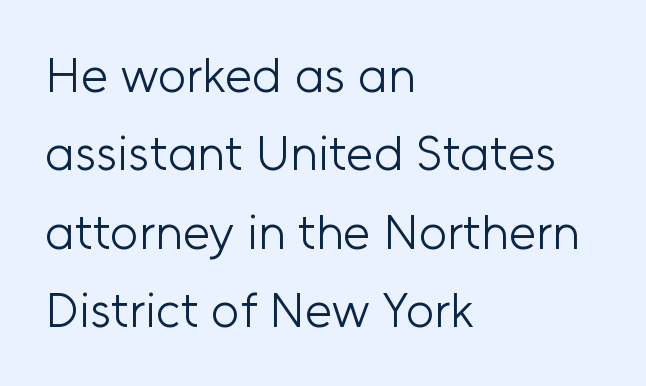
Q: Is the text bold? A: No.
Q: Is the text italic (slanted)? A: No, it is upright.
Q: Is the typeface a serif or a sans-serif typeface? A: Sans-serif.
Q: Is the text underlined? A: No.
Q: How is the paragraph aligned? A: Left-aligned.
Q: Is the spacing between letters normal or unusually wide? A: Normal.
Q: Is the spacing between lines tight, normal or loose? A: Normal.
Q: Width (condensed, normal, or wide)? A: Normal.
Q: Stroke contrast? A: Low.
Q: x-height? A: Medium.
Q: Monospaced? A: No.
